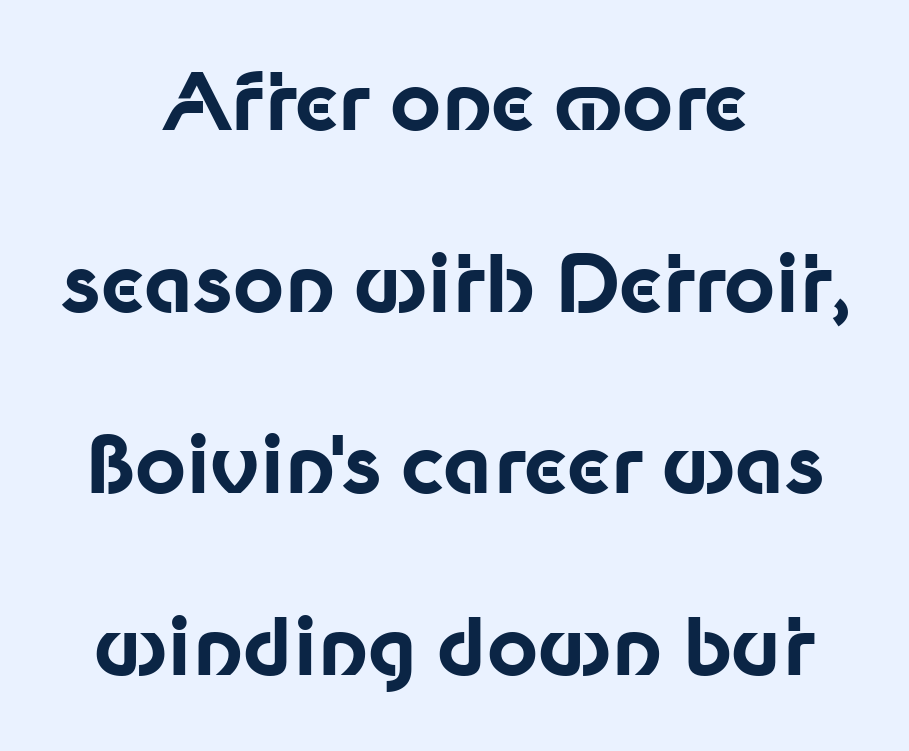
The image shows 79 px bold sans-serif type, upright; set centered, loose line spacing (2.3x), normal letter spacing, not underlined; low stroke contrast and a medium x-height.
